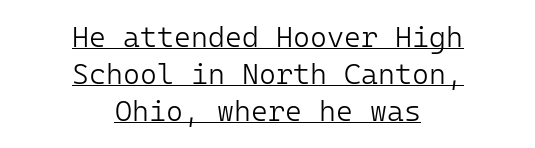
Q: Is the text bold? A: No.
Q: Is the text italic (slanted)? A: No, it is upright.
Q: Is the typeface a serif or a sans-serif typeface? A: Sans-serif.
Q: Is the text underlined? A: Yes.
Q: How is the paragraph aligned? A: Centered.
Q: Is the spacing between letters normal or unusually wide? A: Normal.
Q: Is the spacing between lines tight, normal or loose? A: Normal.
Q: Width (condensed, normal, or wide)? A: Normal.
Q: Stroke contrast? A: Low.
Q: x-height? A: Medium.
Q: Monospaced? A: Yes.
